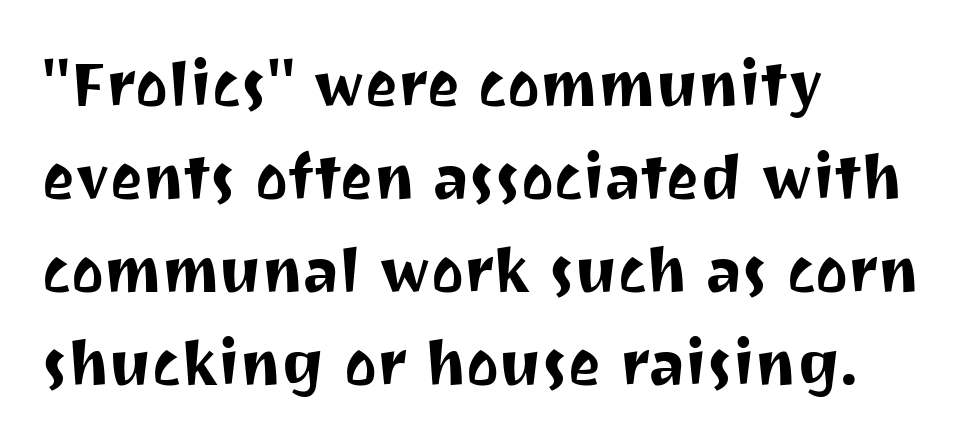
Proportional: the letters do not fall into vertical columns. The gap between lines stays unmarked. Posture: upright roman. Alignment: flush left. The passage shown is typeset with a sans-serif family.
